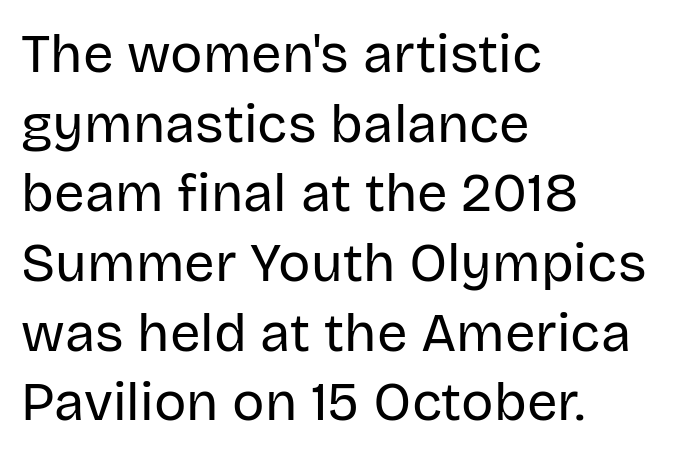
{"serif": "no", "italic": "no", "bold": "no", "weight": "regular", "width": "normal", "stroke_contrast": "low", "x_height": "large", "monospaced": "no", "underline": "no", "align": "left", "line_spacing": "normal", "line_spacing_ratio": 1.29, "letter_spacing": "normal", "letter_spacing_em": 0.0, "glyph_px": 54}
